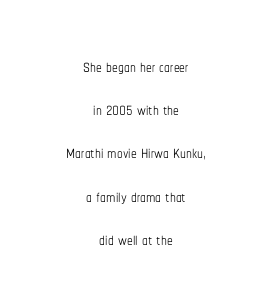
{"italic": "no", "bold": "no", "underline": "no", "align": "center", "line_spacing_ratio": 1.88, "letter_spacing": "normal", "letter_spacing_em": 0.0, "glyph_px": 23}
